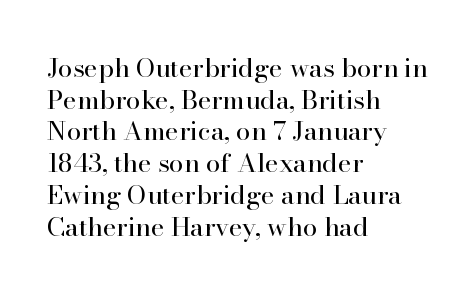
Nope, not italic — everything's standing straight. The font is comparable to plain body text, perhaps lighter. Inter-character spacing is left at the font's built-in metrics. The zone under the glyphs is completely vacant. These lines are set flush left with a ragged right edge.
